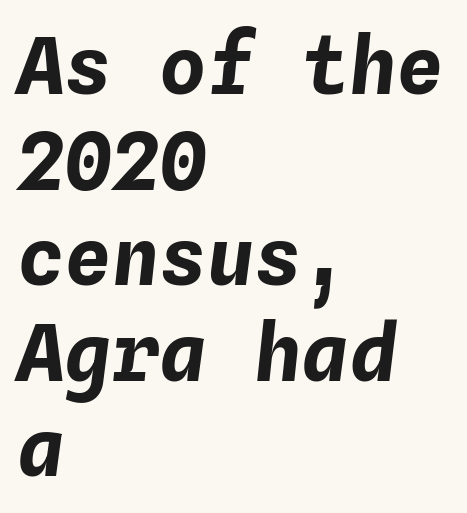
Q: Is the text bold? A: Yes.
Q: Is the text italic (slanted)? A: Yes, it leans right by about 4 degrees.
Q: Is the text underlined? A: No.
Q: How is the paragraph aligned? A: Left-aligned.
Q: Is the spacing between letters normal or unusually wide? A: Normal.
Q: Width (condensed, normal, or wide)? A: Normal.
Q: Stroke contrast? A: Low.
Q: x-height? A: Medium.
Q: Monospaced? A: Yes.
